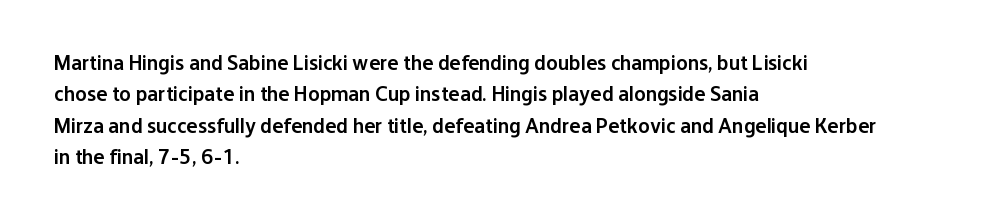
Emphasis by weight is partial: semibold. A typesetter would call this leading conventional body-copy spacing. The rendering keeps characters at their native spacing. This is roman type, the default non-slanted kind. Compared with a centered layout, this one pins lines to the left instead.
